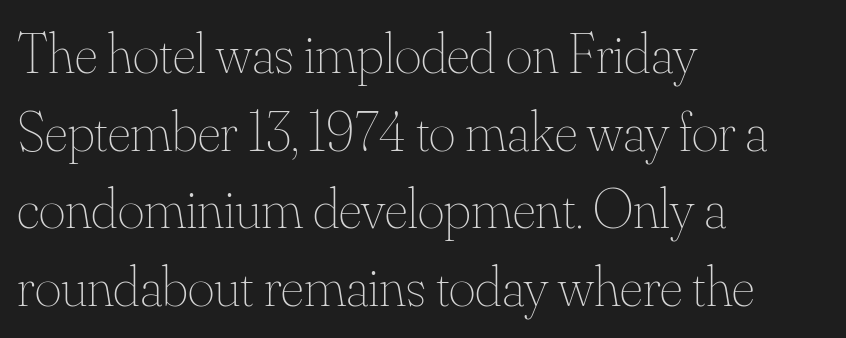
A typesetter would call this zero additional tracking. The face used here is proportionally spaced, like ordinary book or web type. The line-height multiplier appears to be the usual default. Clear beneath every line of the passage.
